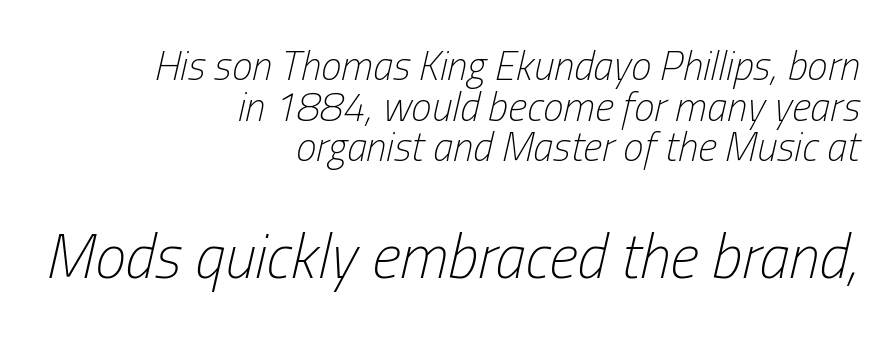
The typeface has the unassuming heft of standard copy or less. Quick note: interline space is minimal. Do the characters align in a grid? No, the font is proportional. Honestly, the letter spacing is just normal — you wouldn't notice it. The baseline area is clear.
